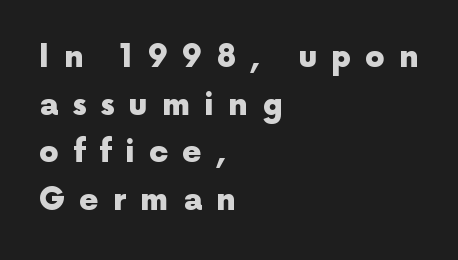
Q: Is the text bold? A: Yes.
Q: Is the text italic (slanted)? A: No, it is upright.
Q: Is the typeface a serif or a sans-serif typeface? A: Sans-serif.
Q: Is the text underlined? A: No.
Q: How is the paragraph aligned? A: Left-aligned.
Q: Is the spacing between letters normal or unusually wide? A: Unusually wide.
Q: Is the spacing between lines tight, normal or loose? A: Normal.
Q: Width (condensed, normal, or wide)? A: Normal.
Q: x-height? A: Medium.
Q: Monospaced? A: No.
